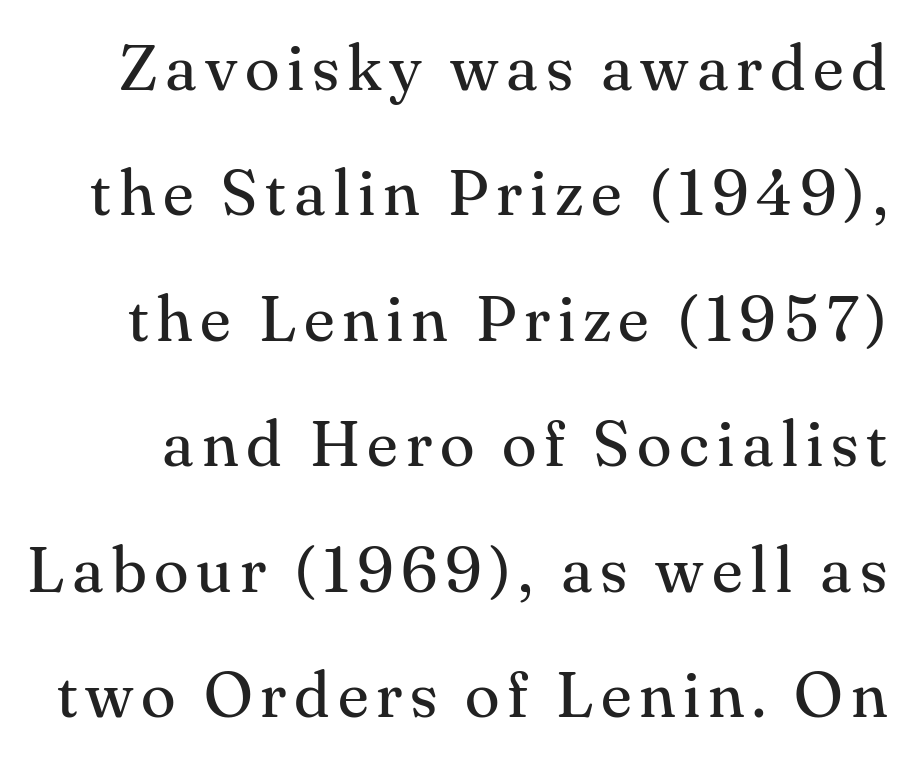
Here the designer chose a conventional face with non-uniform glyph widths. This rendering features lettering with no underline. This rendering employs a face with finishing strokes, i.e., a serif. If you drew a line through each stem, it would be perfectly vertical. Widely set lines give the paragraph a tall, airy silhouette.
